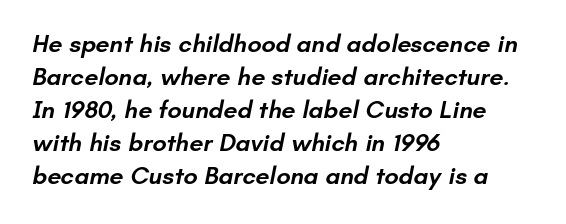
The space beneath each line is pristine and unruled. Weight: semibold (demi). If you drew a ruler down the left edge, every line would touch it. Horizontal bands of white between lines are of average thickness.
